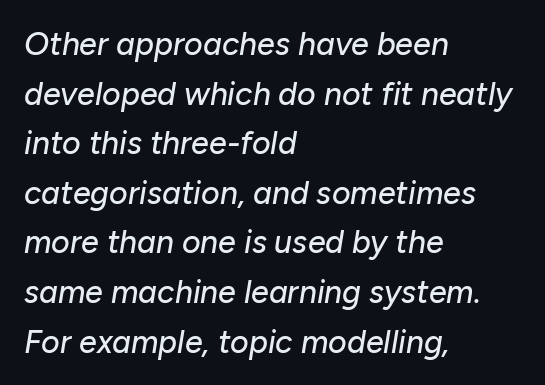
Q: Is the text italic (slanted)? A: Yes, it leans right by about 10 degrees.
Q: Is the text underlined? A: No.
Q: How is the paragraph aligned? A: Left-aligned.
Q: Is the spacing between letters normal or unusually wide? A: Normal.
Q: Is the spacing between lines tight, normal or loose? A: Normal.
Q: Width (condensed, normal, or wide)? A: Normal.
Q: Stroke contrast? A: Low.
Q: x-height? A: Medium.
Q: Monospaced? A: No.
